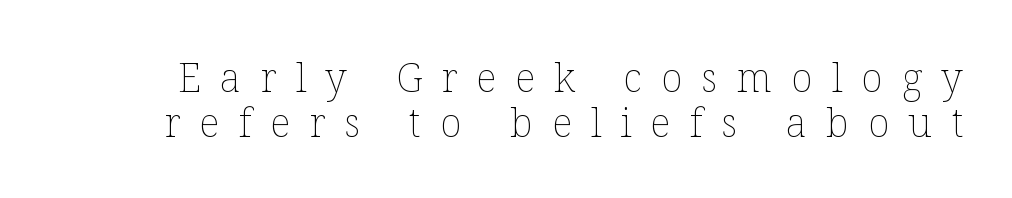
Q: Is the text bold? A: No.
Q: Is the text italic (slanted)? A: No, it is upright.
Q: Is the text underlined? A: No.
Q: Is the spacing between letters normal or unusually wide? A: Unusually wide.
Q: Is the spacing between lines tight, normal or loose? A: Tight.
Q: Width (condensed, normal, or wide)? A: Normal.
Q: Stroke contrast? A: Low.
Q: x-height? A: Medium.
Q: Monospaced? A: No.
